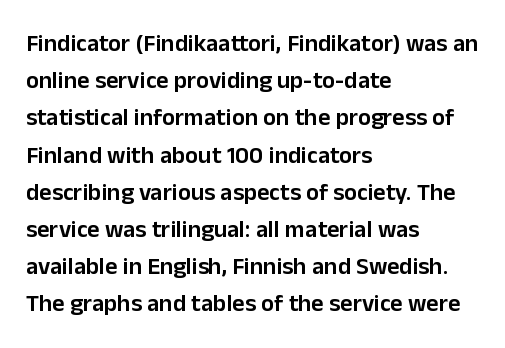
{"italic": "no", "bold": "semi", "underline": "no", "align": "left", "line_spacing": "normal", "line_spacing_ratio": 1.55, "letter_spacing": "normal", "letter_spacing_em": 0.0, "glyph_px": 24}
